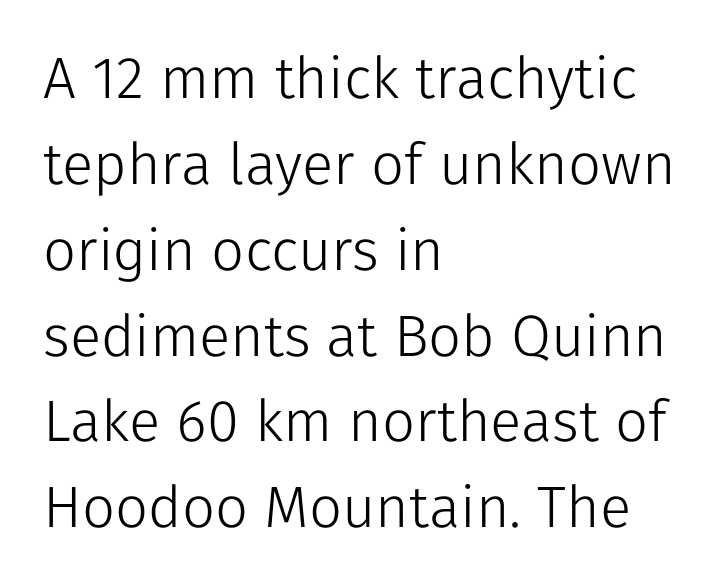
The font family rendered here belongs to the sans-serif group. Words appear dense and cohesive because spacing is normal. This sample uses an upright cut, with every glyph sitting square on the baseline. The letterforms sit at book weight or below. Each row of text sits above clean, open space.
